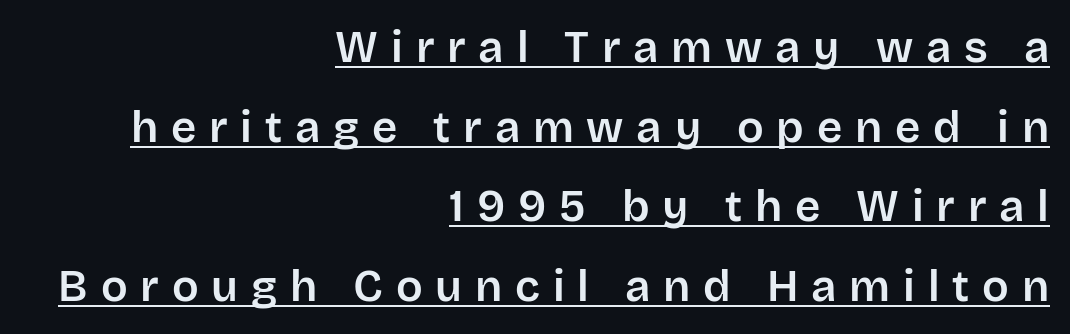
Which margin do the lines hug? The right one — the left edge is uneven. The type family on display is of the sans-serif kind. Character widths vary here, with narrow letters taking less room than wide ones. The type sits square on the baseline with zero lean.
